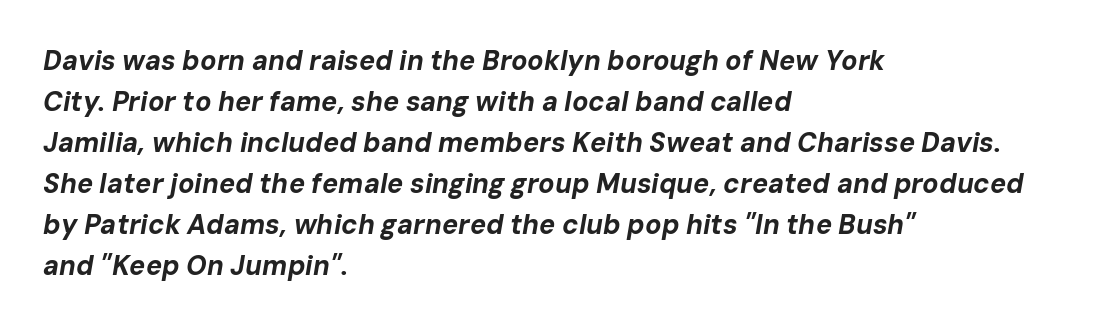
The image shows 27 px bold type, italic (leaning right); set left-aligned, normal line spacing (1.52x), normal letter spacing, not underlined.
